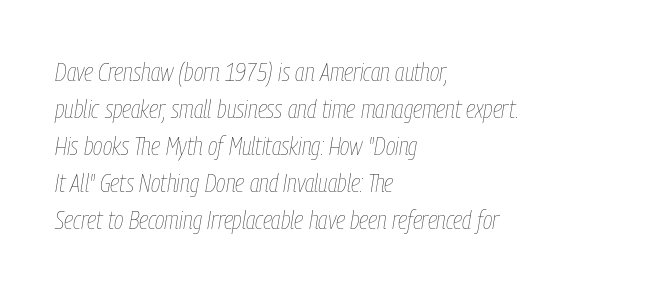
The weight would be labelled regular, book, light, or lighter still. Letter spacing: default. Horizontally, the lines are justified to the leading edge only. Notice how the stems are inclined rather than vertical — that's the hallmark of italics.
